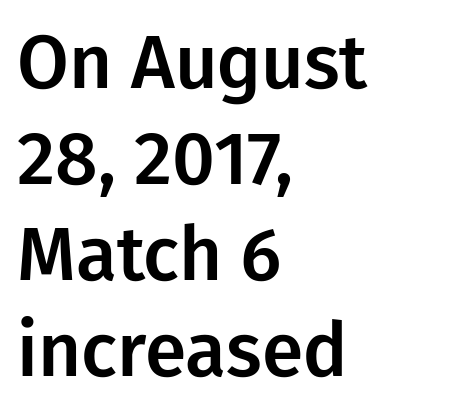
Q: Is the text italic (slanted)? A: No, it is upright.
Q: Is the typeface a serif or a sans-serif typeface? A: Sans-serif.
Q: Is the text underlined? A: No.
Q: How is the paragraph aligned? A: Left-aligned.
Q: Is the spacing between letters normal or unusually wide? A: Normal.
Q: Is the spacing between lines tight, normal or loose? A: Normal.
Q: Width (condensed, normal, or wide)? A: Normal.
Q: Stroke contrast? A: Low.
Q: x-height? A: Medium.
Q: Monospaced? A: No.
